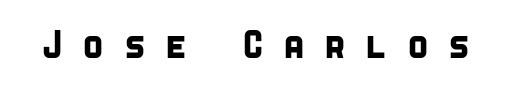
{"serif": "no", "width": "condensed", "stroke_contrast": "low", "x_height": "large", "monospaced": "no", "underline": "no", "letter_spacing": "wide", "letter_spacing_em": 0.49, "glyph_px": 39}
